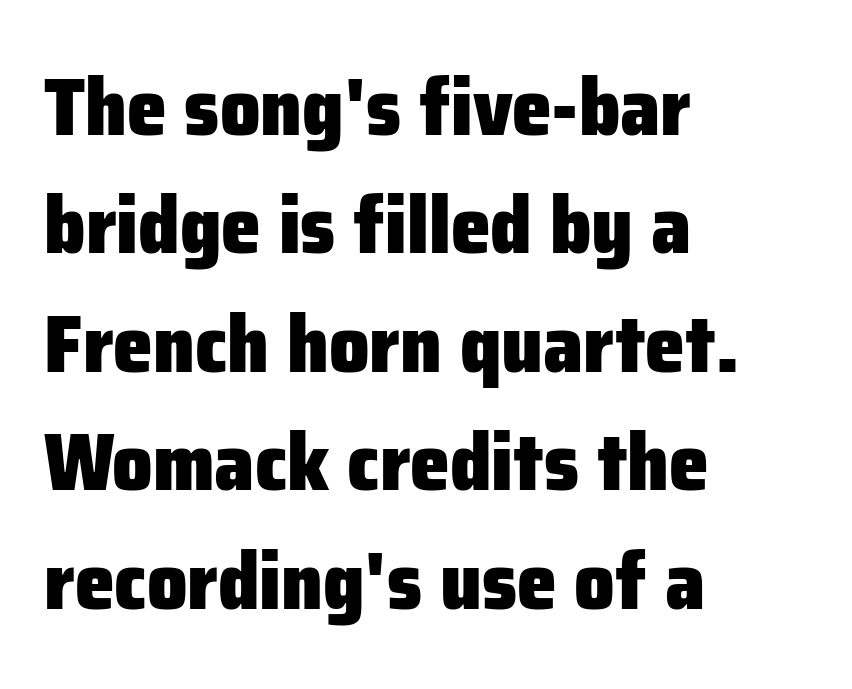
The image shows 80 px heavy sans-serif type, upright; set left-aligned, normal line spacing (1.48x), normal letter spacing, not underlined; low stroke contrast and a medium x-height.
